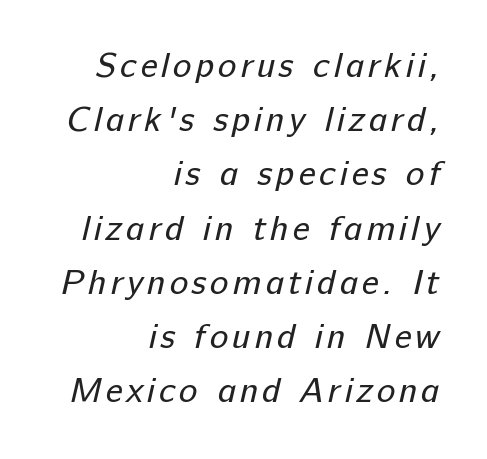
Short and long lines alike share a common ending point at right. The letters look calm and open, with moderate or lighter stems. These lines are rendered in a variable-pitch font. The space beneath each line is pristine and unruled. The letters carry no serifs — their stems end cleanly without finishing strokes.
